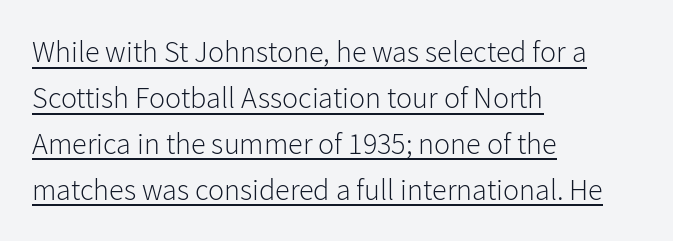
{"serif": "no", "italic": "no", "bold": "no", "weight": "light", "width": "normal", "stroke_contrast": "low", "x_height": "medium", "monospaced": "no", "underline": "yes", "align": "left", "line_spacing": "normal", "line_spacing_ratio": 1.53, "letter_spacing": "normal", "letter_spacing_em": 0.0, "glyph_px": 30}
